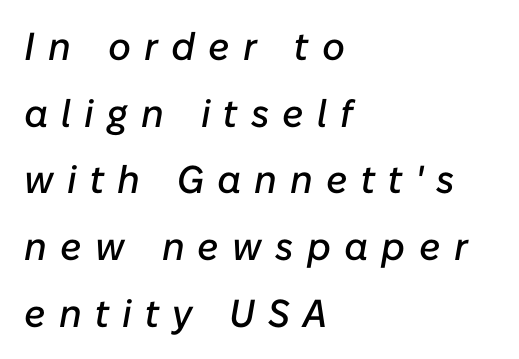
The image shows 39 px text type, italic (leaning right); set left-aligned, line spacing 1.71x, unusually wide letter spacing (+0.34 em), not underlined; low stroke contrast and a medium x-height.
